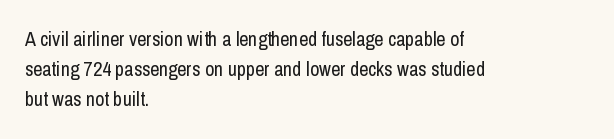
What stands out about the letter spacing? Nothing — it is the standard amount. The axis of the letterforms is exactly vertical. Check the space under the baseline: it is left empty. Evenly set lines give the paragraph a standard silhouette.
